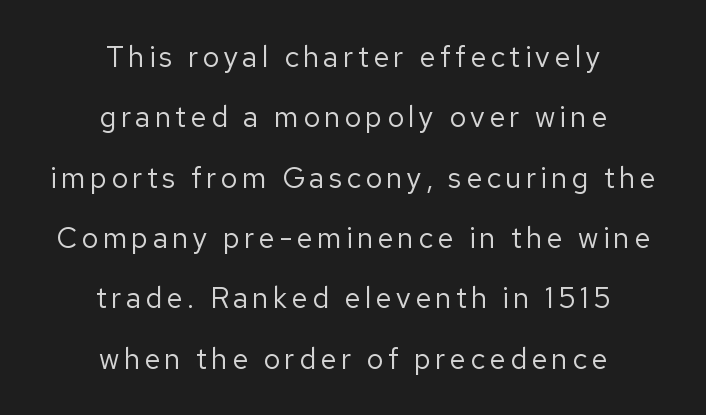
Character widths vary here, with narrow letters taking less room than wide ones. Caption: multi-line text, centered on the measure. Stroke mass is kept to a normal reading level or below. These lines are composed in type without serifs. The designer dialed line spacing up above the default. Underline: absent.
